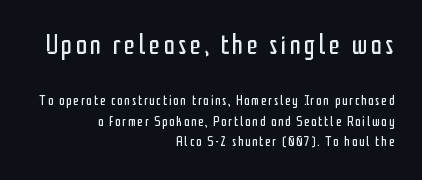
{"serif": "no", "italic": "no", "bold": "no", "weight": "regular", "width": "condensed", "stroke_contrast": "low", "x_height": "medium", "monospaced": "no", "underline": "no", "align": "right", "line_spacing": "normal", "line_spacing_ratio": 1.48, "larger_block": "first", "size_ratio": 2.0, "glyph_px": 28}
